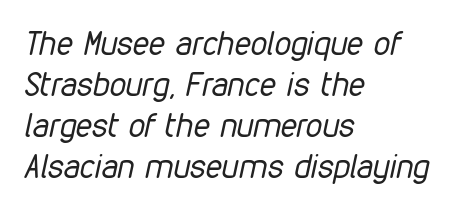
Q: Is the text bold? A: No.
Q: Is the text italic (slanted)? A: Yes, it leans right by about 12 degrees.
Q: Is the text underlined? A: No.
Q: How is the paragraph aligned? A: Left-aligned.
Q: Is the spacing between letters normal or unusually wide? A: Normal.
Q: Width (condensed, normal, or wide)? A: Condensed.
Q: Stroke contrast? A: Low.
Q: x-height? A: Medium.
Q: Monospaced? A: No.
